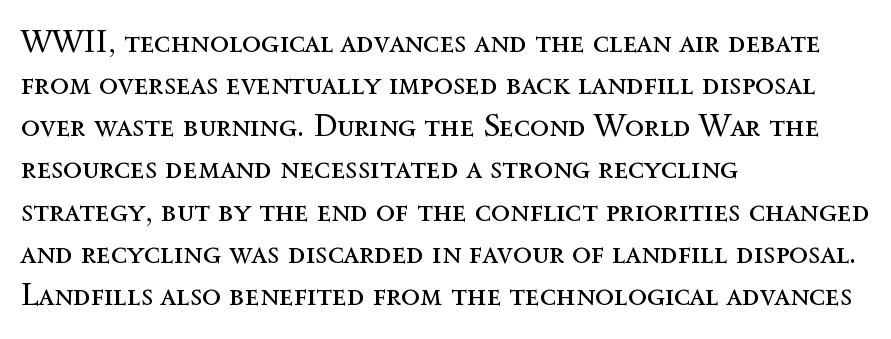
{"italic": "no", "bold": "no", "weight": "regular", "width": "normal", "x_height": "medium", "monospaced": "no", "underline": "no", "align": "left", "line_spacing": "normal", "line_spacing_ratio": 1.36, "letter_spacing": "normal", "letter_spacing_em": 0.0, "glyph_px": 31}
